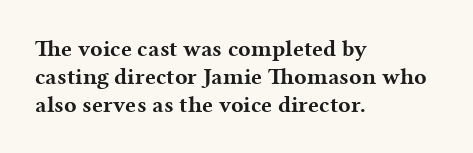
{"italic": "no", "bold": "yes", "underline": "no", "align": "left", "line_spacing_ratio": 1.21, "letter_spacing": "normal", "letter_spacing_em": 0.0, "glyph_px": 23}
